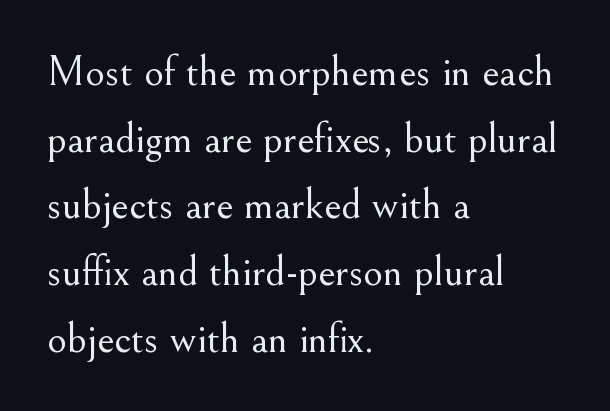
The image shows 43 px light serif type, upright; set left-aligned, normal line spacing (1.55x), normal letter spacing, not underlined; medium stroke contrast and a small x-height.
